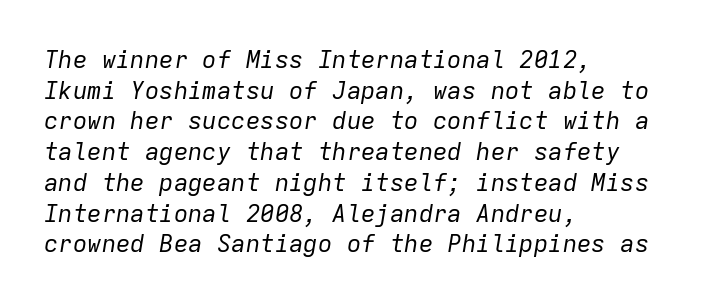
{"italic": "yes", "lean": "right", "slant_degrees": 9, "bold": "no", "underline": "no", "align": "left", "line_spacing": "normal", "line_spacing_ratio": 1.28, "letter_spacing": "normal", "letter_spacing_em": 0.0, "glyph_px": 24}
